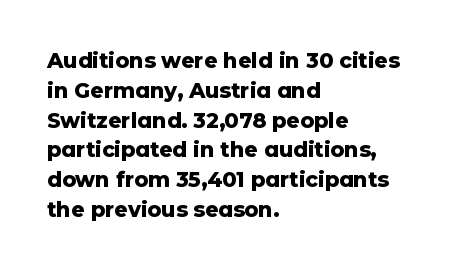
{"italic": "no", "bold": "yes", "underline": "no", "align": "left", "line_spacing": "normal", "line_spacing_ratio": 1.42, "letter_spacing": "normal", "letter_spacing_em": 0.0, "glyph_px": 21}
